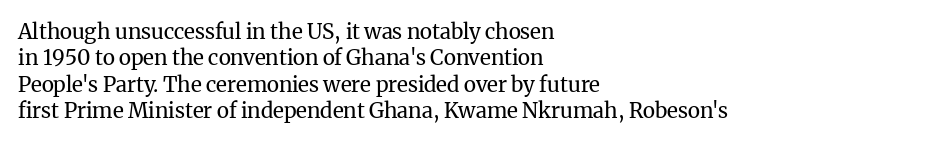
Q: Is the text bold? A: No.
Q: Is the text italic (slanted)? A: No, it is upright.
Q: Is the text underlined? A: No.
Q: How is the paragraph aligned? A: Left-aligned.
Q: Is the spacing between letters normal or unusually wide? A: Normal.
Q: Is the spacing between lines tight, normal or loose? A: Normal.
